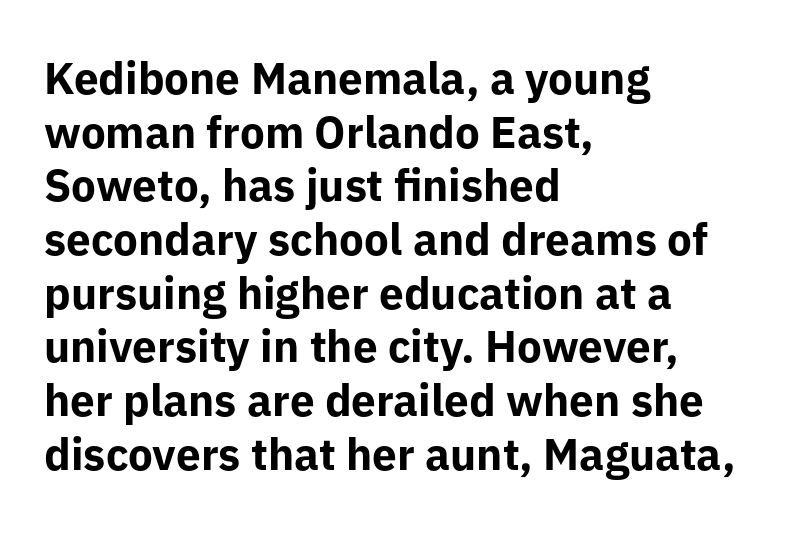
Q: Is the text bold? A: Yes.
Q: Is the text italic (slanted)? A: No, it is upright.
Q: Is the typeface a serif or a sans-serif typeface? A: Sans-serif.
Q: Is the text underlined? A: No.
Q: How is the paragraph aligned? A: Left-aligned.
Q: Is the spacing between letters normal or unusually wide? A: Normal.
Q: Width (condensed, normal, or wide)? A: Normal.
Q: Stroke contrast? A: Low.
Q: x-height? A: Medium.
Q: Monospaced? A: No.
